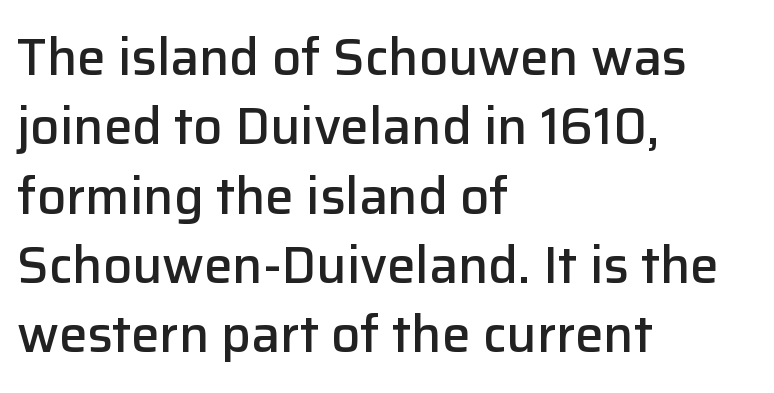
Q: Is the text bold? A: Semi-bold.
Q: Is the text italic (slanted)? A: No, it is upright.
Q: Is the typeface a serif or a sans-serif typeface? A: Sans-serif.
Q: Is the text underlined? A: No.
Q: How is the paragraph aligned? A: Left-aligned.
Q: Is the spacing between letters normal or unusually wide? A: Normal.
Q: Is the spacing between lines tight, normal or loose? A: Normal.
Q: Width (condensed, normal, or wide)? A: Normal.
Q: Stroke contrast? A: Low.
Q: x-height? A: Medium.
Q: Monospaced? A: No.
